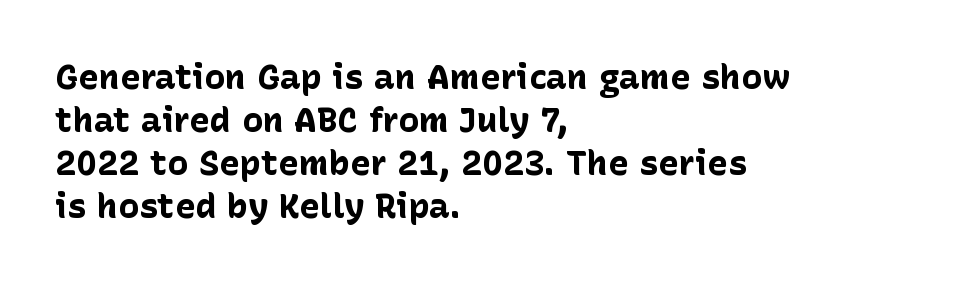
Reading down the block, your eye returns to a fixed left position each line. When letters stand straight like this, we call the style roman or upright. Each row of text sits above clean, open space. Grotesque or geometric, the face here clearly has no serifs. No extra tracking has been applied to these lines.
